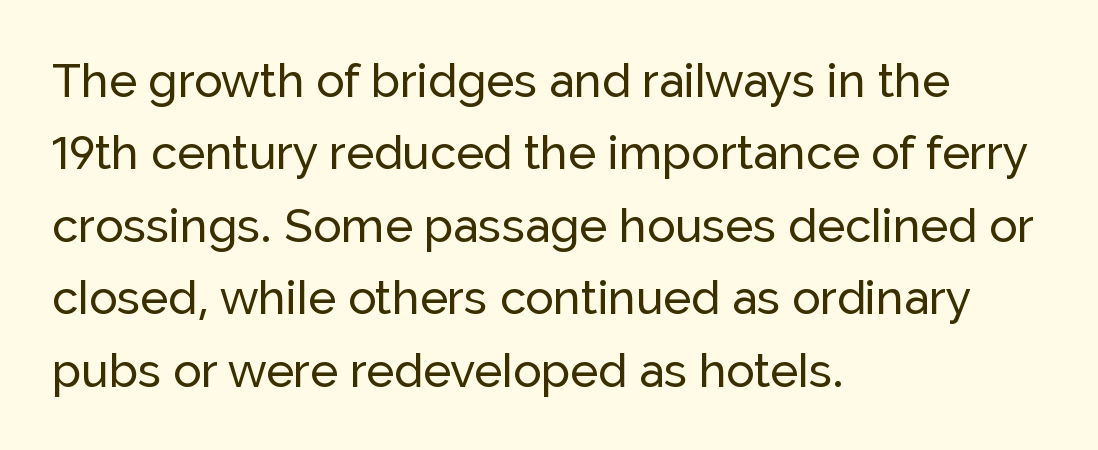
The image shows 47 px sans-serif type, upright; set left-aligned, normal line spacing (1.54x), normal letter spacing, not underlined; low stroke contrast and a medium x-height.
